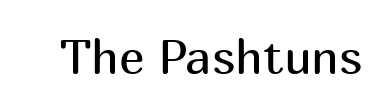
{"serif": "no", "italic": "no", "bold": "no", "weight": "regular", "width": "normal", "stroke_contrast": "medium", "x_height": "medium", "monospaced": "no", "underline": "no", "letter_spacing": "normal", "letter_spacing_em": 0.0, "glyph_px": 48}
